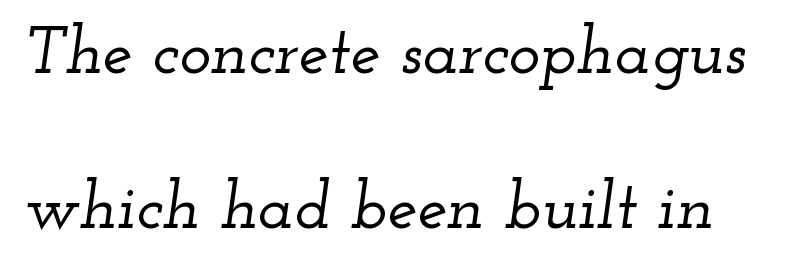
{"serif": "yes", "italic": "yes", "lean": "right", "slant_degrees": 12, "width": "wide", "stroke_contrast": "low", "x_height": "small", "monospaced": "no", "underline": "no", "line_spacing": "loose", "line_spacing_ratio": 2.32, "letter_spacing": "normal", "letter_spacing_em": 0.0, "glyph_px": 67}
